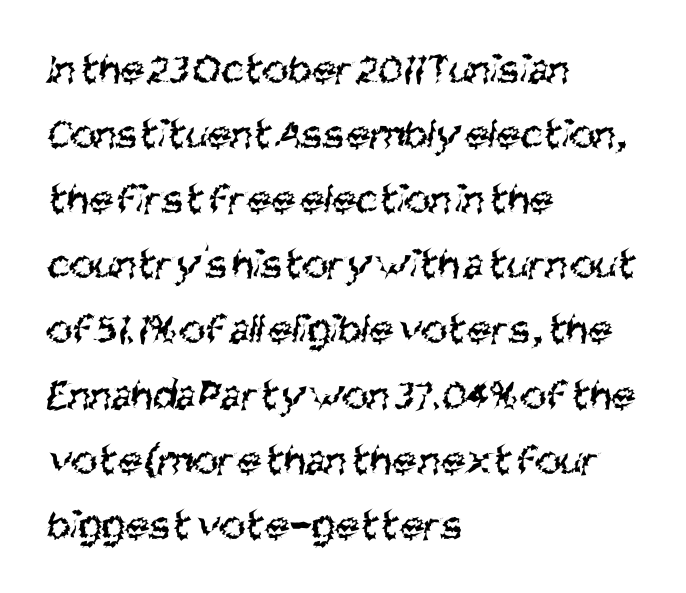
{"serif": "no", "bold": "no", "weight": "regular", "width": "condensed", "stroke_contrast": "medium", "x_height": "large", "monospaced": "no", "underline": "no", "align": "left", "line_spacing": "normal", "line_spacing_ratio": 1.48, "letter_spacing": "normal", "letter_spacing_em": 0.0, "glyph_px": 44}
